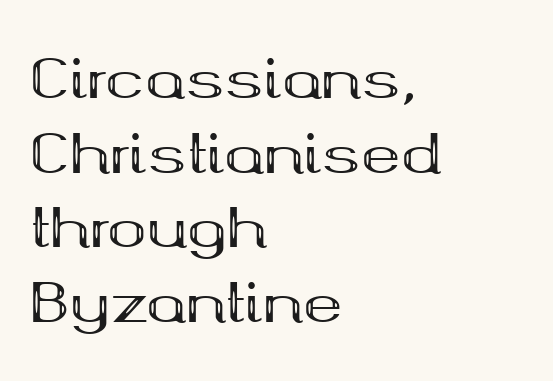
Q: Is the text bold? A: Yes.
Q: Is the text italic (slanted)? A: No, it is upright.
Q: Is the typeface a serif or a sans-serif typeface? A: Serif.
Q: Is the text underlined? A: No.
Q: How is the paragraph aligned? A: Left-aligned.
Q: Is the spacing between letters normal or unusually wide? A: Normal.
Q: Is the spacing between lines tight, normal or loose? A: Normal.
Q: Width (condensed, normal, or wide)? A: Wide.
Q: Stroke contrast? A: Medium.
Q: x-height? A: Medium.
Q: Monospaced? A: No.
